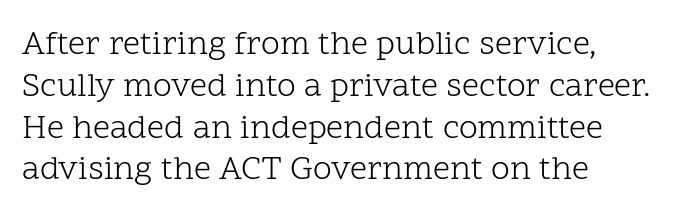
The image shows 34 px light serif type, upright; set left-aligned, line spacing 1.23x, normal letter spacing, not underlined; low stroke contrast and a medium x-height.
